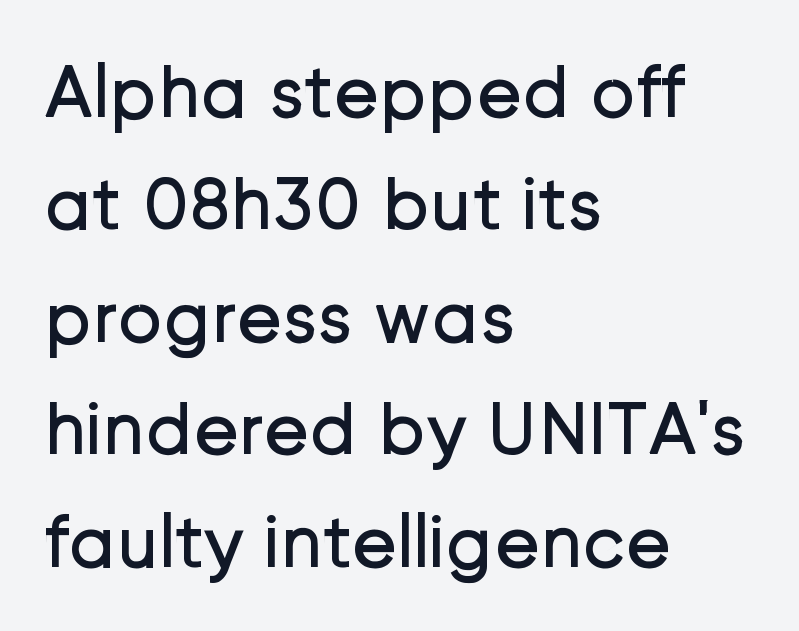
{"serif": "no", "italic": "no", "bold": "no", "weight": "regular", "width": "normal", "stroke_contrast": "low", "x_height": "medium", "monospaced": "no", "underline": "no", "align": "left", "line_spacing": "normal", "line_spacing_ratio": 1.48, "letter_spacing": "normal", "letter_spacing_em": 0.0, "glyph_px": 76}
